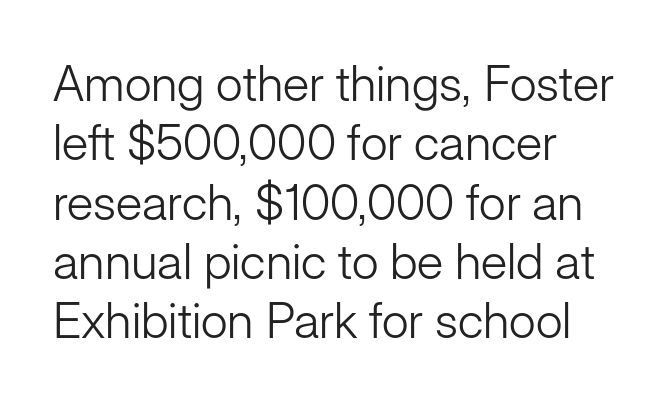
Ordinary non-slanted type is in use. Stroke terminals: plain, sans-serif. All the whitespace from short lines collects on the right. Spacing between characters is what you'd get straight out of the box.
